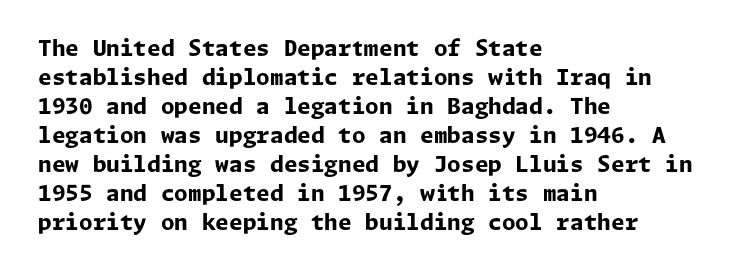
The image shows 22 px bold type, upright; set left-aligned, normal line spacing (1.32x), normal letter spacing, not underlined.
